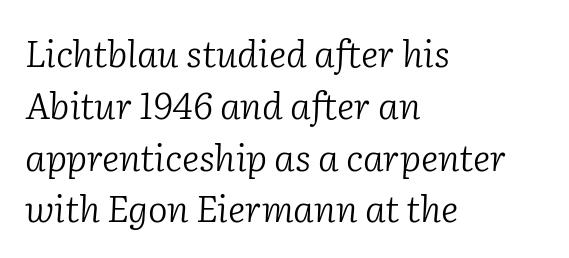
Q: Is the text bold? A: No.
Q: Is the text italic (slanted)? A: Yes, it leans right by about 2 degrees.
Q: Is the typeface a serif or a sans-serif typeface? A: Serif.
Q: Is the text underlined? A: No.
Q: How is the paragraph aligned? A: Left-aligned.
Q: Is the spacing between letters normal or unusually wide? A: Normal.
Q: Is the spacing between lines tight, normal or loose? A: Normal.
Q: Width (condensed, normal, or wide)? A: Normal.
Q: Stroke contrast? A: Low.
Q: x-height? A: Medium.
Q: Monospaced? A: No.
